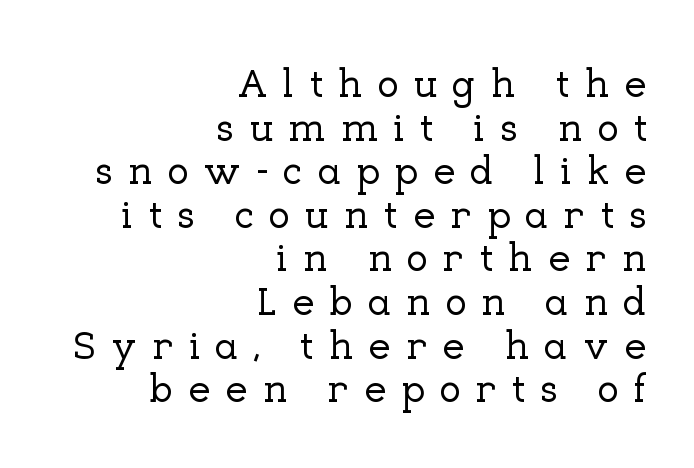
The image shows 40 px serif type, upright; set right-aligned, tight line spacing (1.09x), unusually wide letter spacing (+0.37 em), not underlined; low stroke contrast and a medium x-height.
